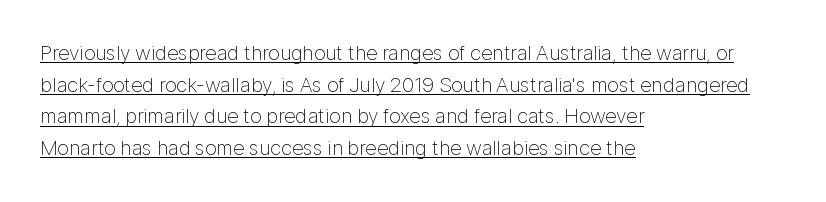
The weight tops out at a normal text grade. Which margin do the lines hug? The left one — the right edge is uneven. Looks like someone drew a line under every word here. This sample uses plain, unmodified letter spacing. This is roman type, the default non-slanted kind.
